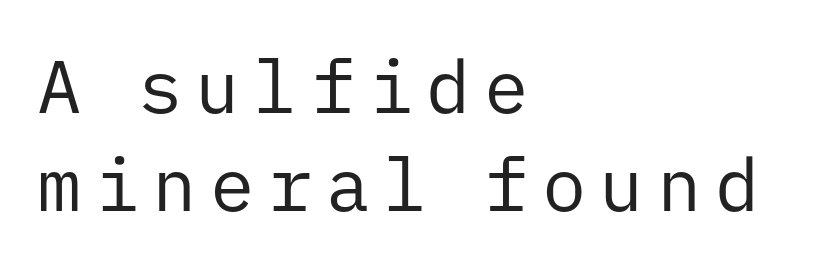
The image shows 74 px regular-weight sans-serif type, upright, monospaced; set left-aligned, normal line spacing (1.32x), not underlined; low stroke contrast and a medium x-height.
